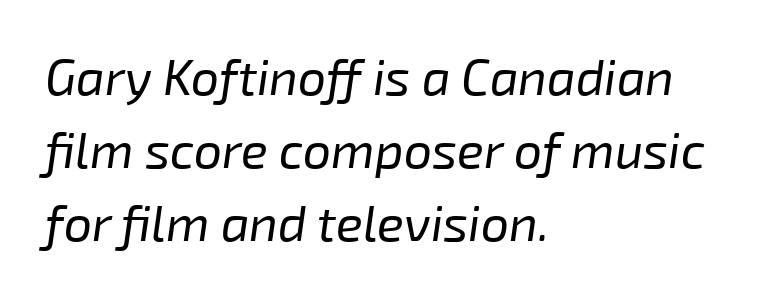
On a weight scale, this lands at 450 or below. The letterforms sit shoulder to shoulder at normal distance. Think of a printed novel: that variable character pitch is what you see here. Regular leading. The rag falls on the right side of this text block.
